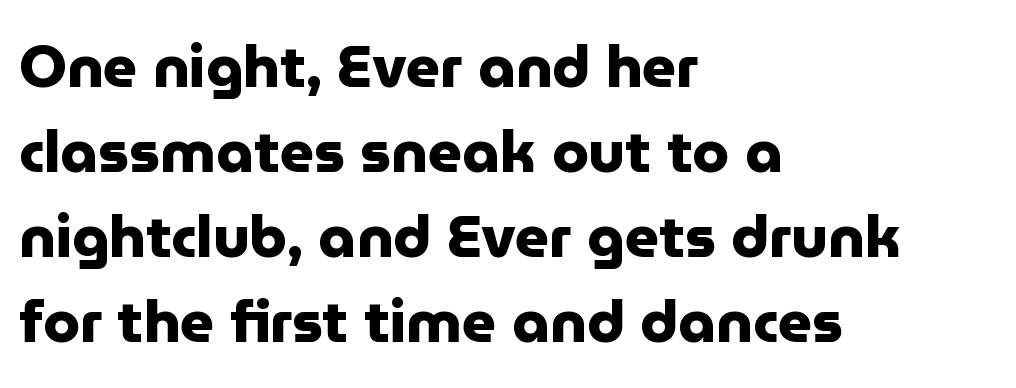
Students, observe: this is what conventionally led text looks like. These lines are rendered in a variable-pitch font. Heavy, bold letterforms. These lines stack with their left ends in a neat column. Quick note: underline off. Nope, not italic — everything's standing straight.
